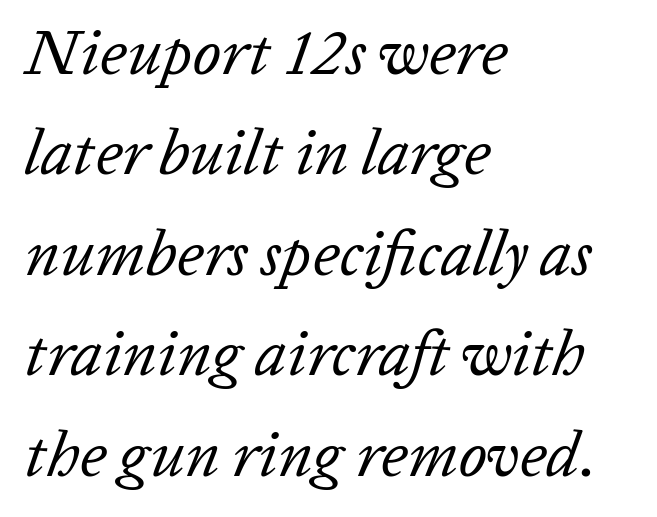
The image shows 64 px regular-weight type, italic (leaning right); set left-aligned, normal line spacing (1.57x), normal letter spacing, not underlined; low stroke contrast and a medium x-height.
